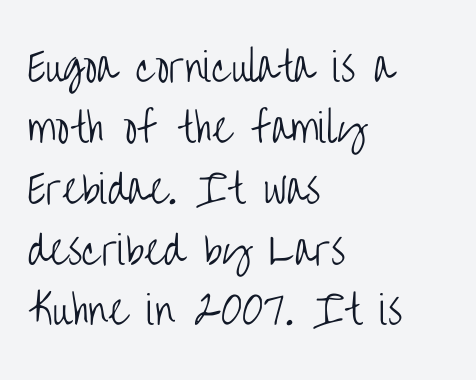
Q: Is the text bold? A: No.
Q: Is the text italic (slanted)? A: No, it is upright.
Q: Is the typeface a serif or a sans-serif typeface? A: Sans-serif.
Q: Is the text underlined? A: No.
Q: How is the paragraph aligned? A: Left-aligned.
Q: Is the spacing between letters normal or unusually wide? A: Normal.
Q: Is the spacing between lines tight, normal or loose? A: Normal.
Q: Width (condensed, normal, or wide)? A: Condensed.
Q: Stroke contrast? A: Low.
Q: x-height? A: Large.
Q: Monospaced? A: No.
